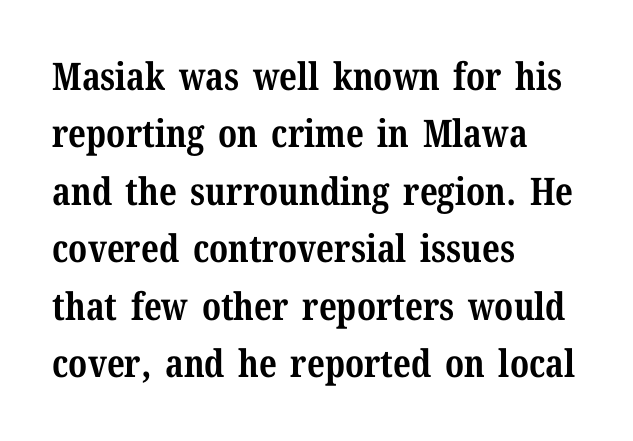
{"serif": "yes", "italic": "no", "bold": "yes", "weight": "bold", "width": "normal", "stroke_contrast": "medium", "x_height": "medium", "monospaced": "no", "underline": "no", "align": "left", "line_spacing": "normal", "line_spacing_ratio": 1.51, "letter_spacing": "normal", "letter_spacing_em": 0.0, "glyph_px": 38}
